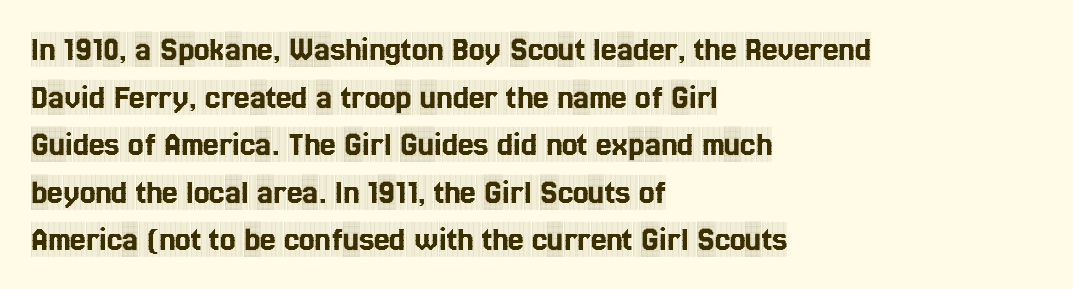
{"serif": "yes", "italic": "no", "width": "condensed", "x_height": "large", "monospaced": "no", "underline": "no", "align": "left", "line_spacing": "normal", "line_spacing_ratio": 1.36, "letter_spacing": "normal", "letter_spacing_em": 0.0, "glyph_px": 35}
